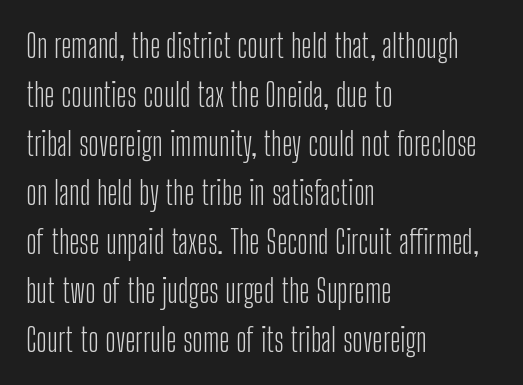
The image shows 32 px light, condensed sans-serif type, upright; set left-aligned, normal line spacing (1.53x), normal letter spacing, not underlined; low stroke contrast and a medium x-height.
